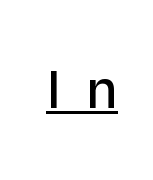
The image shows 57 px sans-serif type, upright; set unusually wide letter spacing (+0.45 em), underlined; low stroke contrast and a medium x-height.
